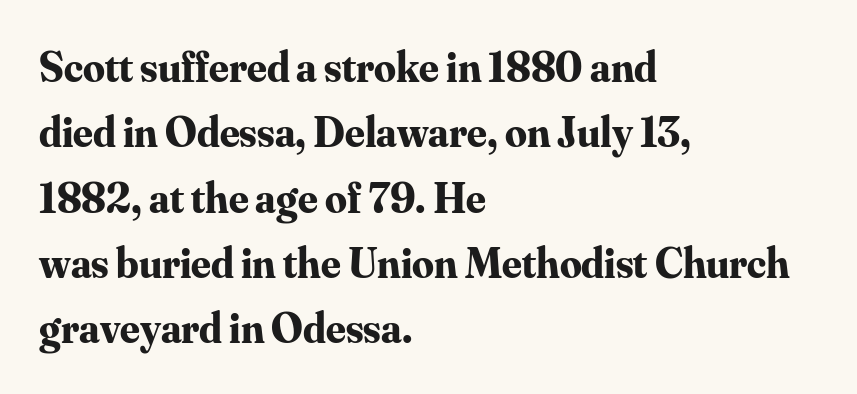
The letters stand straight up with perfectly vertical stems. Standard letterfit; no display-style spreading of the glyphs. Thick stems and heavy bowls — unmistakably bold. Is the block centered? No — it sits flush against the left margin. Unmarked baselines from the first word to the last. Reading down the column, the eye jumps a familiar distance to each next line.
